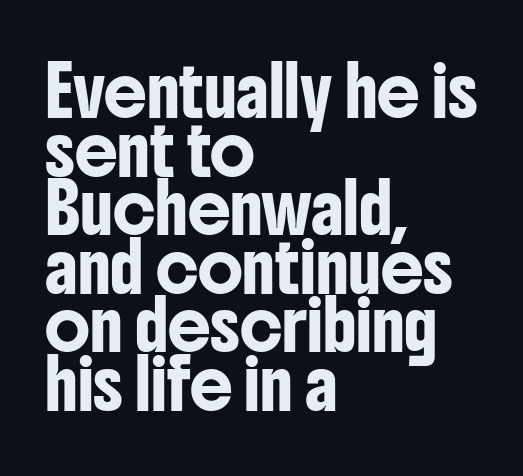
The letters carry no serifs — their stems end cleanly without finishing strokes. How are the letters spaced? Ordinarily, with no added tracking. Every row of glyphs begins at an identical x-position on the left. Clear beneath every line of the passage. Does the lettering tilt? It doesn't — this is upright.
